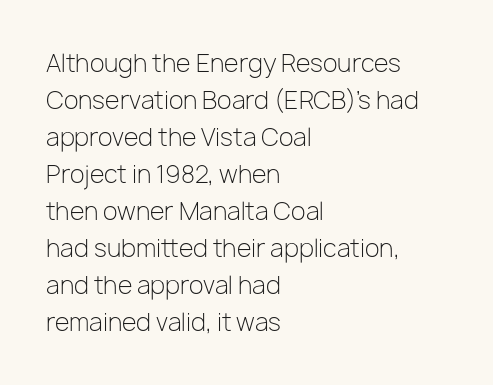
{"italic": "no", "bold": "no", "underline": "no", "align": "left", "line_spacing": "normal", "line_spacing_ratio": 1.54, "letter_spacing": "normal", "letter_spacing_em": 0.0, "glyph_px": 24}
